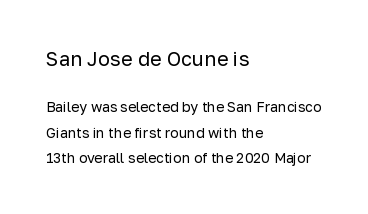
Note: larger setting up top, smaller setting below. Italic? Not at all — the glyphs are vertical. The strip under each line holds only bare page. Each word holds together tightly as a unit, with standard inter-letter gaps. Is the stroke heavy? The answer is a plain regular-or-lighter. The paragraph has a hard left edge and a soft right edge.
